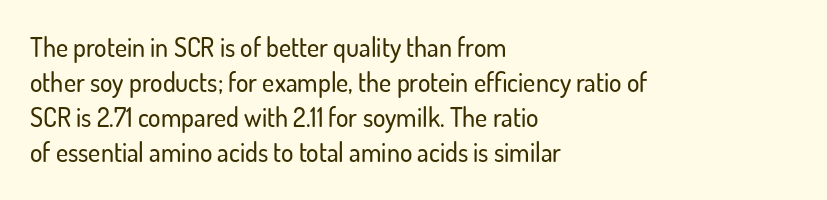
{"italic": "no", "underline": "no", "align": "left", "line_spacing": "normal", "line_spacing_ratio": 1.35, "letter_spacing": "normal", "letter_spacing_em": 0.0, "glyph_px": 26}
